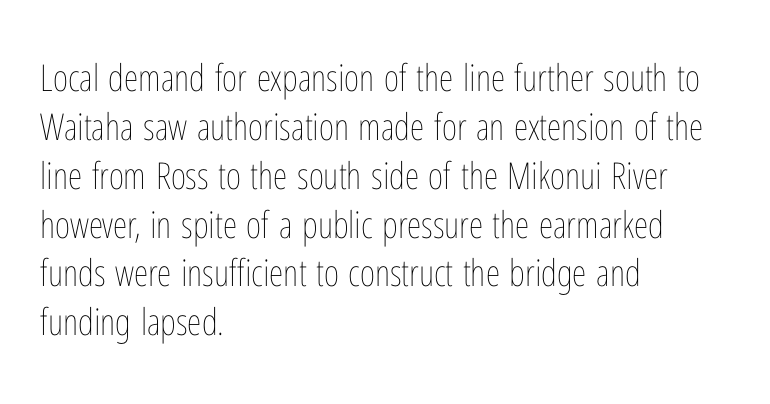
The image shows 37 px thin, condensed type, upright; set left-aligned, normal line spacing (1.32x), normal letter spacing, not underlined; low stroke contrast and a medium x-height.
